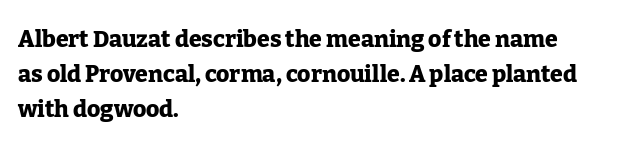
{"italic": "no", "bold": "yes", "underline": "no", "align": "left", "line_spacing": "normal", "line_spacing_ratio": 1.52, "letter_spacing": "normal", "letter_spacing_em": 0.0, "glyph_px": 23}
